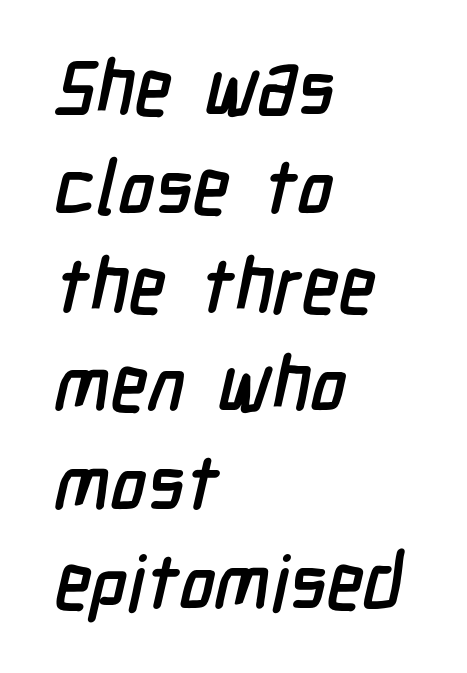
The image shows 76 px condensed sans-serif type; set left-aligned, normal line spacing (1.3x), normal letter spacing, not underlined; low stroke contrast and a medium x-height.
